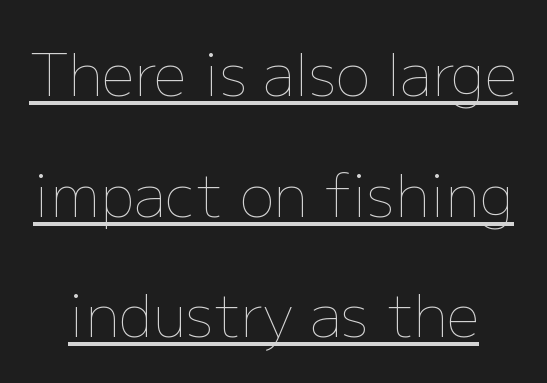
Is the letter spacing exaggerated? No — it looks like the ordinary default. The typeface has the unassuming heft of standard copy or less. The designer dialed line spacing up above the default. The passage shown is typed in a proportional face where columns would drift. The letters stand upright; this is a roman face. Underlining? Definitely there.
